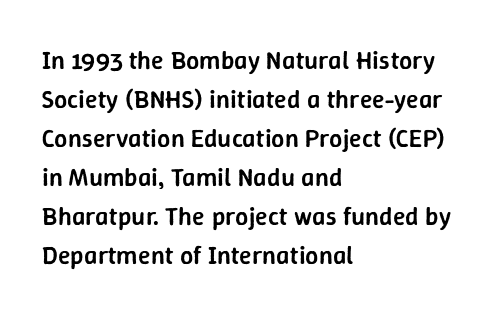
The image shows 26 px text type, upright; set left-aligned, normal line spacing (1.5x), normal letter spacing, not underlined.
